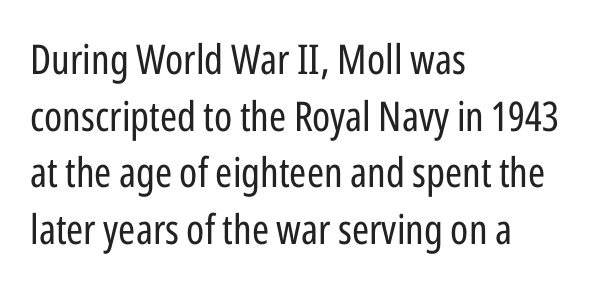
This rendering features lettering with no underline. Spacing between characters is what you'd get straight out of the box. In terms of posture, this sample is upright. The typesetter chose a ragged-right arrangement here. Letterform terminals end flat and unadorned throughout the passage.
